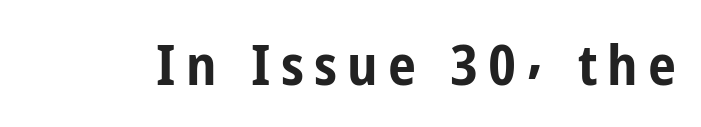
The image shows 56 px bold, condensed sans-serif type, upright; set not underlined; low stroke contrast and a medium x-height.
